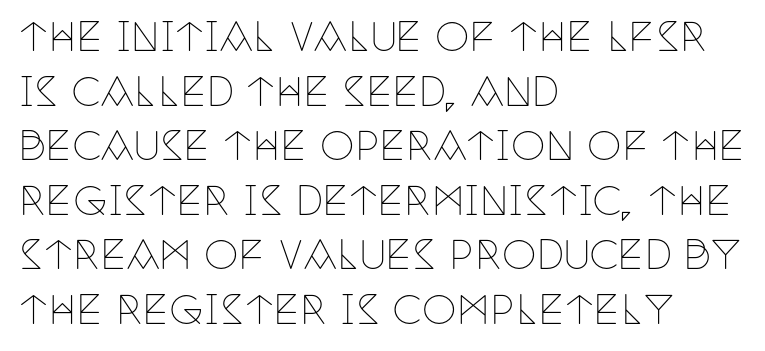
Q: Is the text bold? A: No.
Q: Is the text italic (slanted)? A: No, it is upright.
Q: Is the typeface a serif or a sans-serif typeface? A: Serif.
Q: Is the text underlined? A: No.
Q: How is the paragraph aligned? A: Left-aligned.
Q: Is the spacing between letters normal or unusually wide? A: Normal.
Q: Is the spacing between lines tight, normal or loose? A: Normal.
Q: Width (condensed, normal, or wide)? A: Condensed.
Q: Stroke contrast? A: Low.
Q: x-height? A: Large.
Q: Monospaced? A: No.
